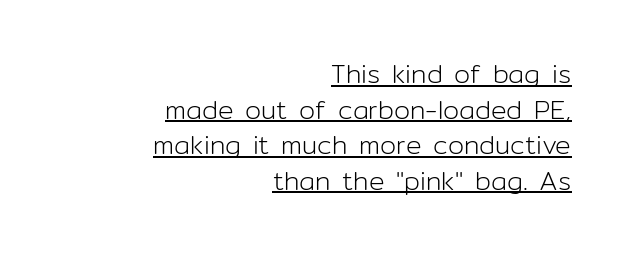
The image shows 26 px text type, upright; set right-aligned, normal line spacing (1.37x), normal letter spacing, underlined.
